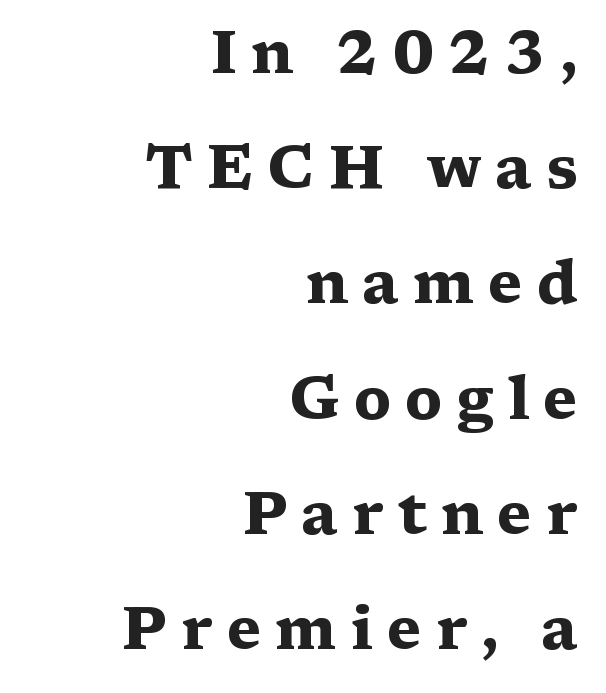
{"serif": "yes", "italic": "no", "bold": "yes", "weight": "heavy", "width": "wide", "stroke_contrast": "medium", "x_height": "medium", "monospaced": "no", "underline": "no", "align": "right", "line_spacing": "loose", "line_spacing_ratio": 1.92, "letter_spacing": "wide", "letter_spacing_em": 0.23, "glyph_px": 60}
